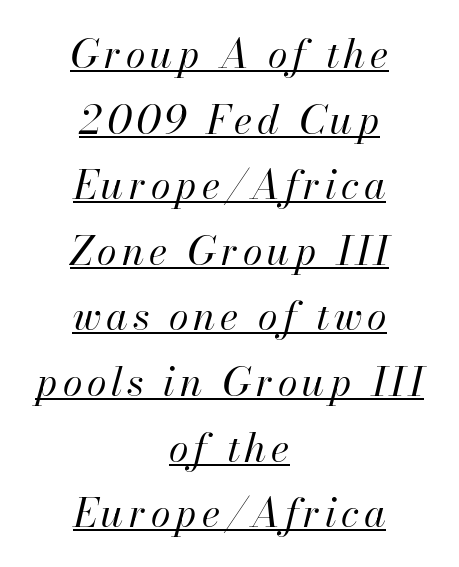
Q: Is the text bold? A: No.
Q: Is the text italic (slanted)? A: Yes, it leans right by about 13 degrees.
Q: Is the text underlined? A: Yes.
Q: How is the paragraph aligned? A: Centered.
Q: Is the spacing between lines tight, normal or loose? A: Normal.
Q: Width (condensed, normal, or wide)? A: Normal.
Q: Stroke contrast? A: High.
Q: x-height? A: Small.
Q: Monospaced? A: No.
